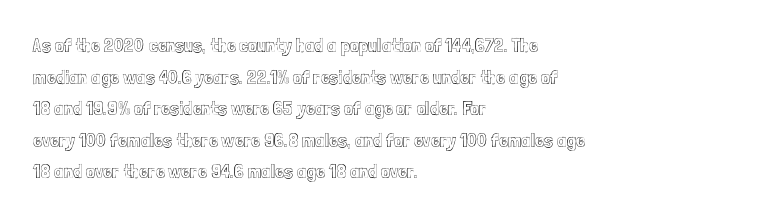
Q: Is the text italic (slanted)? A: No, it is upright.
Q: Is the text underlined? A: No.
Q: How is the paragraph aligned? A: Left-aligned.
Q: Is the spacing between letters normal or unusually wide? A: Normal.
Q: Is the spacing between lines tight, normal or loose? A: Normal.
